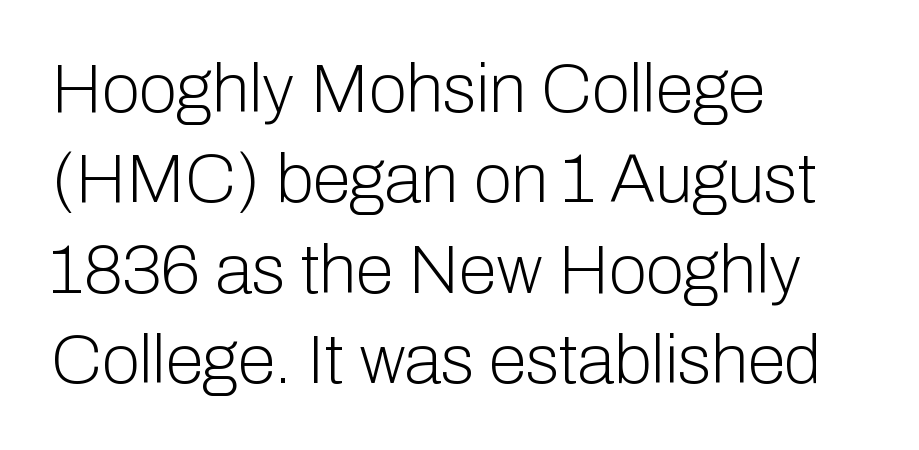
{"serif": "no", "italic": "no", "bold": "no", "weight": "light", "width": "normal", "stroke_contrast": "low", "x_height": "medium", "monospaced": "no", "underline": "no", "align": "left", "line_spacing": "normal", "line_spacing_ratio": 1.31, "letter_spacing": "normal", "letter_spacing_em": 0.0, "glyph_px": 69}
